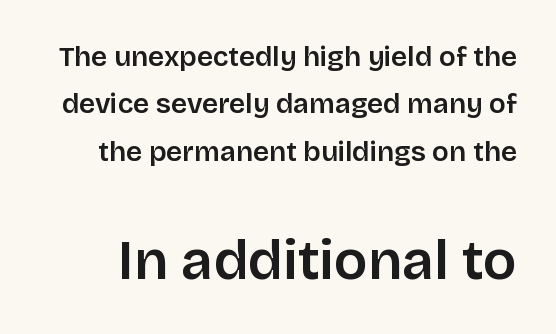
Every stem runs plumb, perpendicular to the baseline. A sans-serif font was chosen for this passage. These two chunks differ in scale, with the bottom chunk taking the larger measure. Here the designer chose a conventional face with non-uniform glyph widths.
